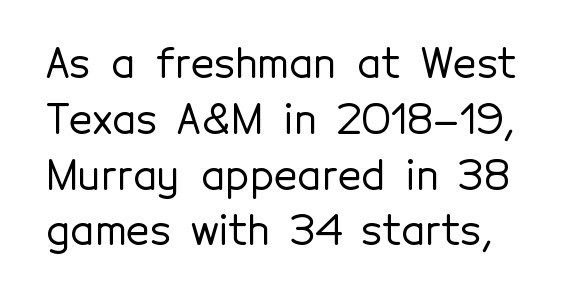
{"serif": "no", "italic": "no", "width": "normal", "x_height": "medium", "monospaced": "no", "underline": "no", "line_spacing": "normal", "line_spacing_ratio": 1.36, "letter_spacing": "normal", "letter_spacing_em": 0.0, "glyph_px": 41}
